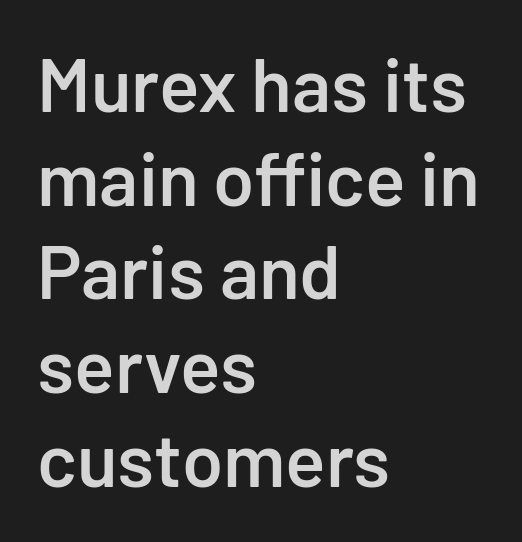
The image shows 75 px semibold sans-serif type, upright; set left-aligned, normal line spacing (1.25x), normal letter spacing, not underlined; low stroke contrast and a medium x-height.
